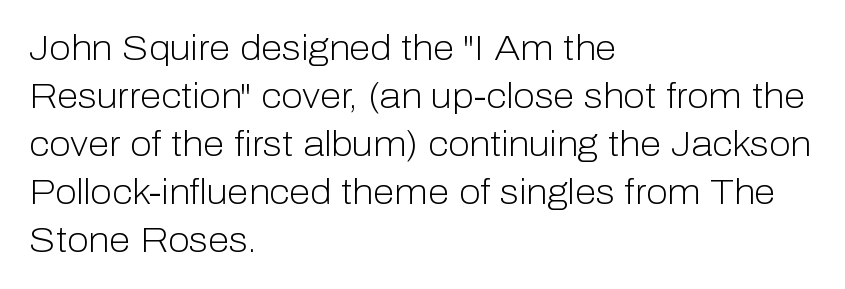
Q: Is the text bold? A: No.
Q: Is the text italic (slanted)? A: No, it is upright.
Q: Is the typeface a serif or a sans-serif typeface? A: Sans-serif.
Q: Is the text underlined? A: No.
Q: How is the paragraph aligned? A: Left-aligned.
Q: Is the spacing between letters normal or unusually wide? A: Normal.
Q: Is the spacing between lines tight, normal or loose? A: Normal.
Q: Width (condensed, normal, or wide)? A: Normal.
Q: Stroke contrast? A: Low.
Q: x-height? A: Medium.
Q: Monospaced? A: No.
